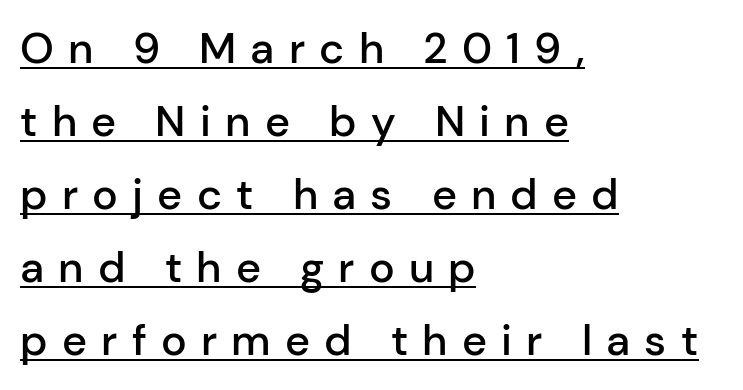
{"serif": "no", "italic": "no", "bold": "semi", "weight": "semibold", "width": "normal", "stroke_contrast": "low", "x_height": "medium", "monospaced": "no", "underline": "yes", "align": "left", "line_spacing": "normal", "line_spacing_ratio": 1.7, "letter_spacing": "wide", "letter_spacing_em": 0.33, "glyph_px": 43}
